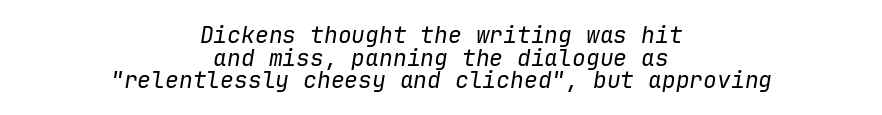
{"italic": "yes", "lean": "right", "slant_degrees": 9, "bold": "no", "underline": "no", "align": "center", "line_spacing": "tight", "line_spacing_ratio": 0.98, "letter_spacing": "normal", "letter_spacing_em": 0.0, "glyph_px": 23}
